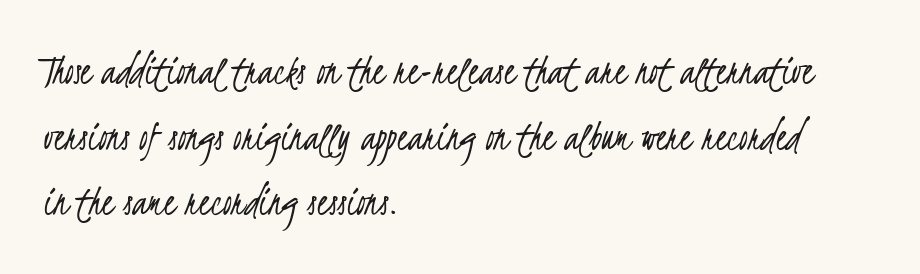
The image shows 44 px light, condensed sans-serif type; set left-aligned, normal line spacing (1.49x), normal letter spacing, not underlined; low stroke contrast and a small x-height.
